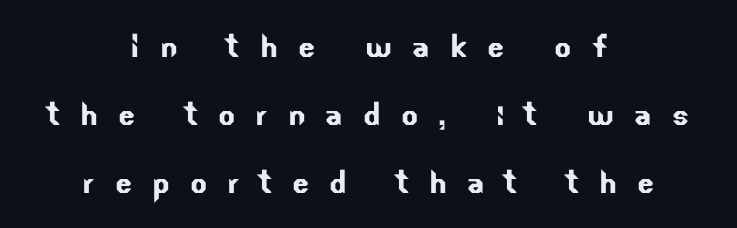
The image shows 40 px sans-serif type; set centered, normal line spacing (1.7x), unusually wide letter spacing (+0.5 em), not underlined; low stroke contrast and a small x-height.
